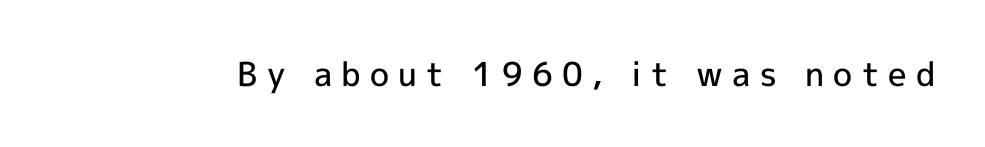
Q: Is the text bold? A: Semi-bold.
Q: Is the text italic (slanted)? A: No, it is upright.
Q: Is the typeface a serif or a sans-serif typeface? A: Sans-serif.
Q: Is the text underlined? A: No.
Q: Is the spacing between letters normal or unusually wide? A: Unusually wide.
Q: Width (condensed, normal, or wide)? A: Normal.
Q: x-height? A: Medium.
Q: Monospaced? A: No.
